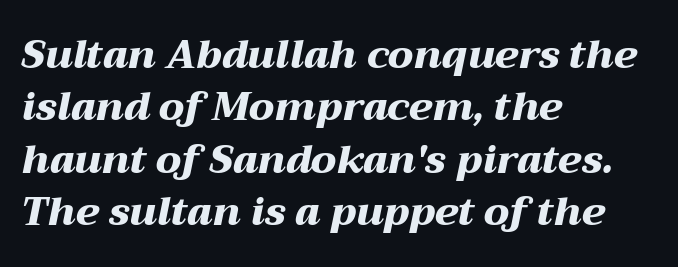
The image shows 39 px heavy, wide type, italic (leaning right); set left-aligned, normal line spacing (1.34x), normal letter spacing, not underlined; medium stroke contrast and a medium x-height.
